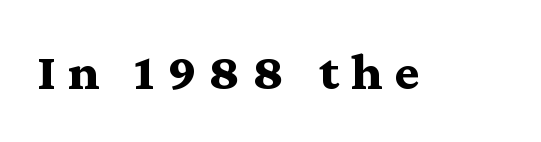
{"serif": "yes", "italic": "no", "bold": "yes", "weight": "bold", "width": "wide", "stroke_contrast": "medium", "x_height": "medium", "monospaced": "no", "underline": "no", "letter_spacing": "wide", "letter_spacing_em": 0.23, "glyph_px": 53}
